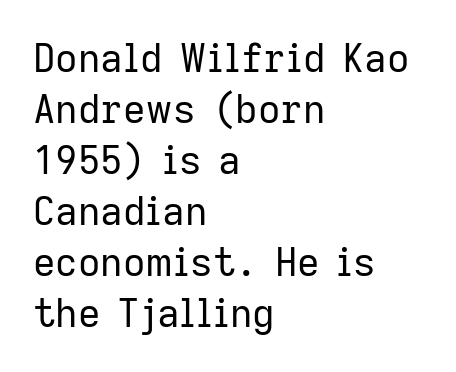
{"serif": "no", "italic": "no", "bold": "no", "weight": "regular", "width": "normal", "stroke_contrast": "low", "x_height": "medium", "monospaced": "no", "underline": "no", "align": "left", "line_spacing": "normal", "line_spacing_ratio": 1.31, "letter_spacing": "normal", "letter_spacing_em": 0.0, "glyph_px": 39}
